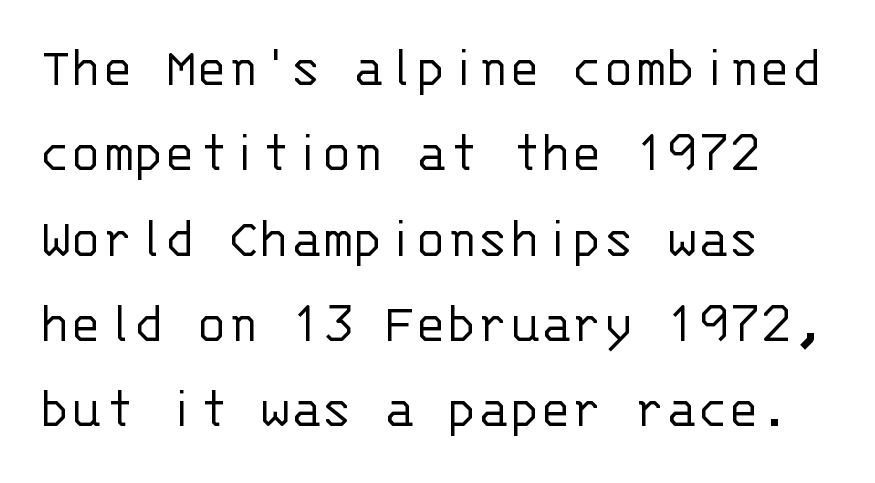
The image shows 58 px light sans-serif type, upright, monospaced; set normal line spacing (1.47x), normal letter spacing, not underlined; low stroke contrast and a large x-height.
